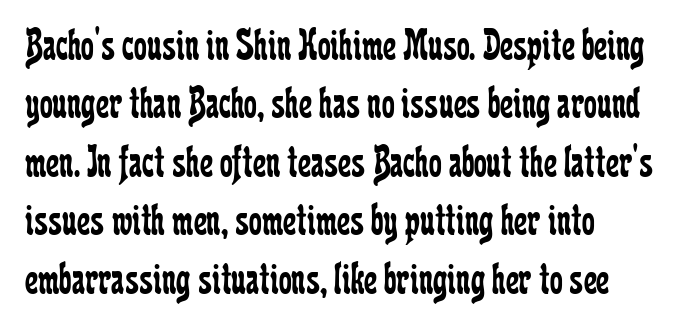
Q: Is the text bold? A: No.
Q: Is the text italic (slanted)? A: No, it is upright.
Q: Is the typeface a serif or a sans-serif typeface? A: Serif.
Q: Is the text underlined? A: No.
Q: How is the paragraph aligned? A: Left-aligned.
Q: Is the spacing between letters normal or unusually wide? A: Normal.
Q: Is the spacing between lines tight, normal or loose? A: Normal.
Q: Width (condensed, normal, or wide)? A: Condensed.
Q: Stroke contrast? A: Low.
Q: x-height? A: Medium.
Q: Monospaced? A: No.
